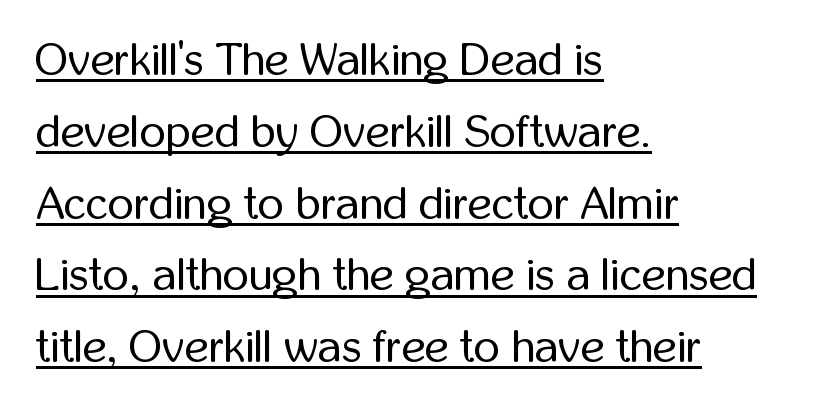
The image shows 46 px regular-weight, condensed sans-serif type, upright; set left-aligned, normal line spacing (1.56x), normal letter spacing, underlined; low stroke contrast and a medium x-height.
